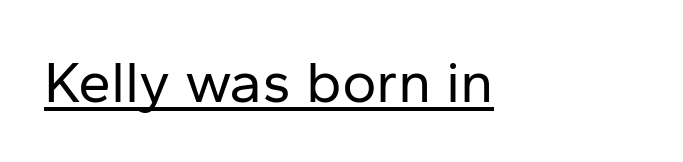
Proportional: the letters do not fall into vertical columns. Glyph-to-glyph distance matches everyday printed text. A quiet, ordinary-to-light weight characterises the typeface. The font's upright variant was chosen for this text. Grotesque or geometric, the face here clearly has no serifs.
